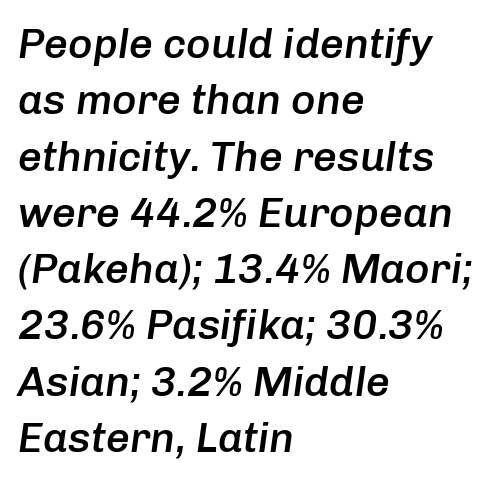
Q: Is the text bold? A: Semi-bold.
Q: Is the text italic (slanted)? A: Yes, it leans right by about 8 degrees.
Q: Is the text underlined? A: No.
Q: How is the paragraph aligned? A: Left-aligned.
Q: Is the spacing between letters normal or unusually wide? A: Normal.
Q: Is the spacing between lines tight, normal or loose? A: Normal.
Q: Width (condensed, normal, or wide)? A: Normal.
Q: Stroke contrast? A: Low.
Q: x-height? A: Medium.
Q: Monospaced? A: No.
